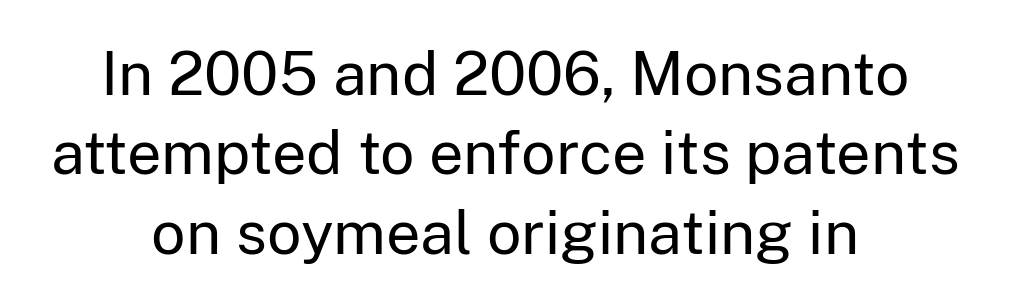
Q: Is the text bold? A: No.
Q: Is the text italic (slanted)? A: No, it is upright.
Q: Is the typeface a serif or a sans-serif typeface? A: Sans-serif.
Q: Is the text underlined? A: No.
Q: How is the paragraph aligned? A: Centered.
Q: Is the spacing between letters normal or unusually wide? A: Normal.
Q: Is the spacing between lines tight, normal or loose? A: Normal.
Q: Width (condensed, normal, or wide)? A: Normal.
Q: Stroke contrast? A: Low.
Q: x-height? A: Medium.
Q: Monospaced? A: No.
